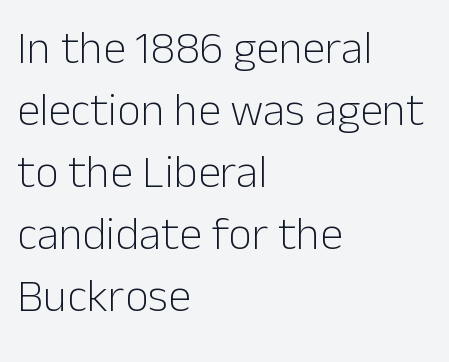
Q: Is the text bold? A: No.
Q: Is the text italic (slanted)? A: No, it is upright.
Q: Is the typeface a serif or a sans-serif typeface? A: Sans-serif.
Q: Is the text underlined? A: No.
Q: How is the paragraph aligned? A: Left-aligned.
Q: Is the spacing between letters normal or unusually wide? A: Normal.
Q: Is the spacing between lines tight, normal or loose? A: Normal.
Q: Width (condensed, normal, or wide)? A: Normal.
Q: Stroke contrast? A: Low.
Q: x-height? A: Medium.
Q: Monospaced? A: No.
